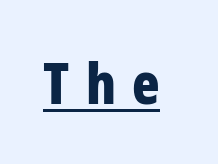
The image shows 57 px bold, condensed sans-serif type, upright; set unusually wide letter spacing (+0.29 em), underlined; low stroke contrast and a medium x-height.
